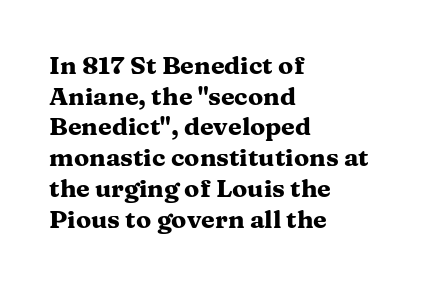
{"italic": "no", "bold": "yes", "underline": "no", "align": "left", "line_spacing_ratio": 1.23, "letter_spacing": "normal", "letter_spacing_em": 0.0, "glyph_px": 25}
